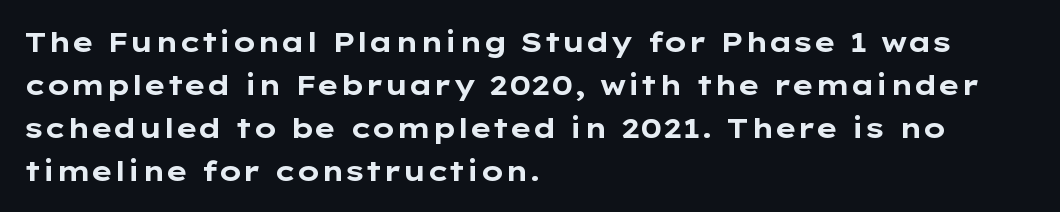
The image shows 28 px bold, wide sans-serif type, upright; set left-aligned, normal line spacing (1.53x), normal letter spacing, not underlined; low stroke contrast and a medium x-height.
